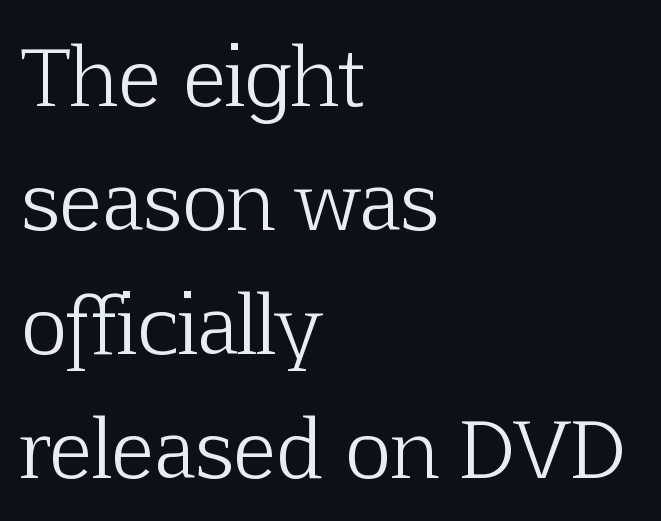
The image shows 79 px light serif type, upright; set left-aligned, normal line spacing (1.57x), normal letter spacing, not underlined; low stroke contrast and a medium x-height.
